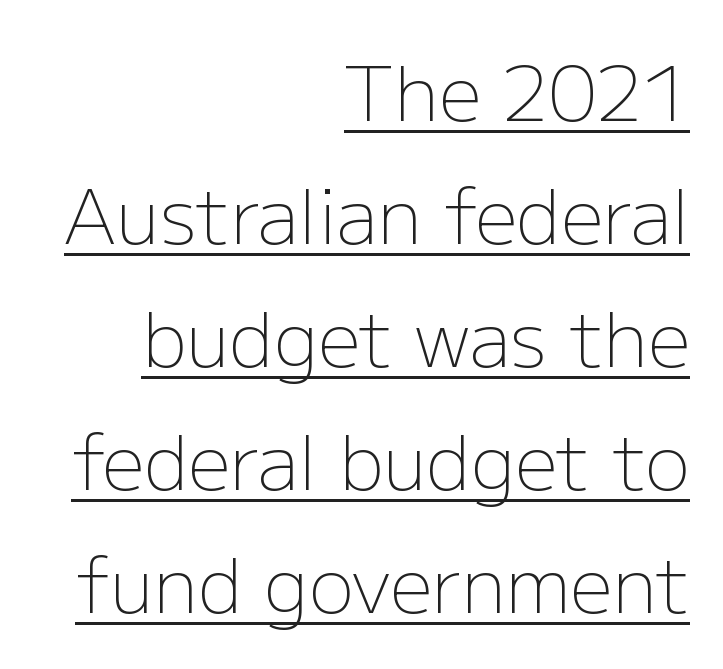
The image shows 75 px light sans-serif type, upright; set right-aligned, normal line spacing (1.64x), normal letter spacing, underlined; low stroke contrast and a medium x-height.
